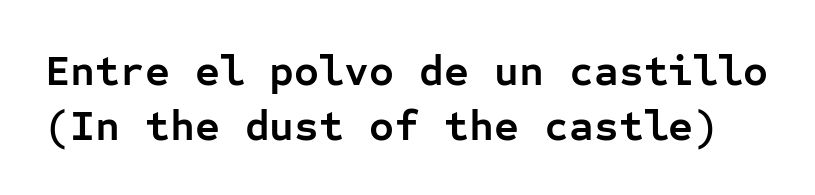
Q: Is the text bold? A: Yes.
Q: Is the text italic (slanted)? A: No, it is upright.
Q: Is the typeface a serif or a sans-serif typeface? A: Sans-serif.
Q: Is the text underlined? A: No.
Q: Is the spacing between letters normal or unusually wide? A: Normal.
Q: Is the spacing between lines tight, normal or loose? A: Normal.
Q: Width (condensed, normal, or wide)? A: Normal.
Q: Stroke contrast? A: Low.
Q: x-height? A: Medium.
Q: Monospaced? A: Yes.
